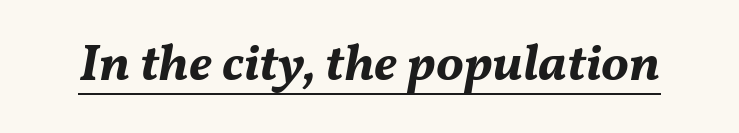
The image shows 52 px bold type, italic (leaning right); set normal letter spacing, underlined; medium stroke contrast and a medium x-height.
